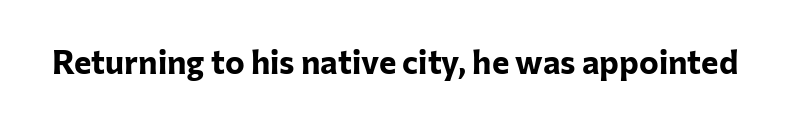
You'd pick this weight for a headline — it's a proper bold. I'd call this a sans setting — the letters go barefoot. The area under the type is left untouched. Spacing verdict: proportional, widths tailored to each character. The line texture is even and compact thanks to regular tracking. These lines were composed using upright roman letters.
